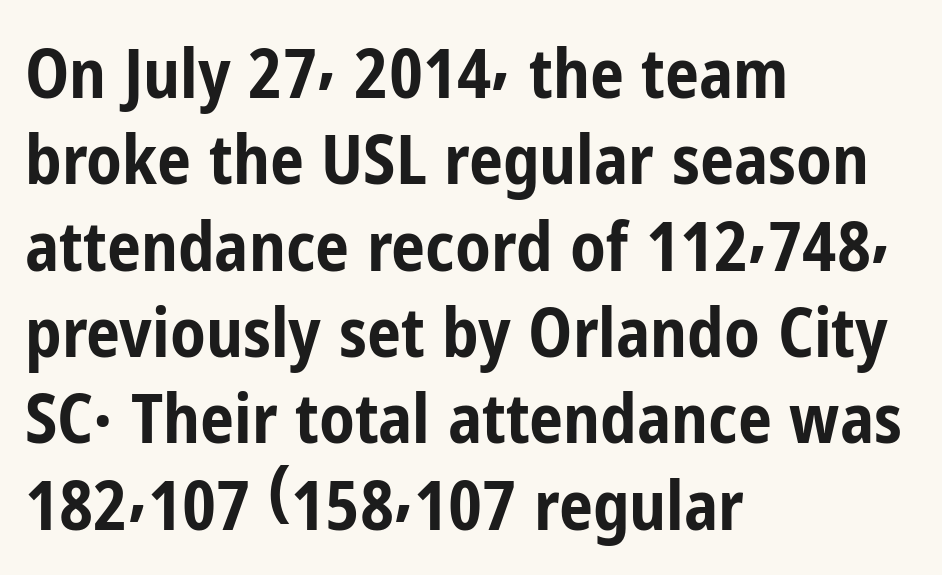
{"serif": "no", "italic": "no", "bold": "yes", "weight": "bold", "width": "condensed", "stroke_contrast": "low", "x_height": "medium", "monospaced": "no", "underline": "no", "align": "left", "line_spacing": "normal", "line_spacing_ratio": 1.27, "letter_spacing": "normal", "letter_spacing_em": 0.0, "glyph_px": 68}
